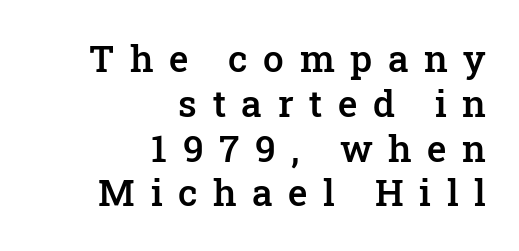
These lines were composed using upright roman letters. The letters carry serifs — small finishing strokes at the ends of their stems. Varying glyph widths throughout — classic text-font behaviour. The paragraph has a hard right edge and a soft left edge. Bare-footed words on every line.
